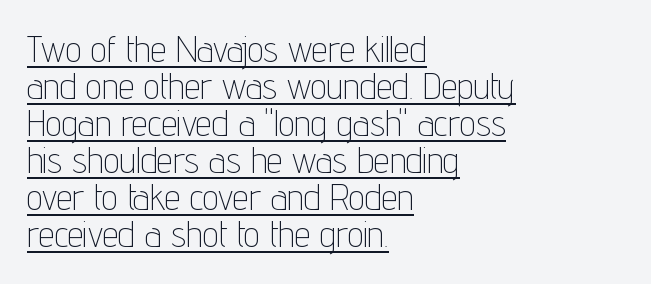
Q: Is the text bold? A: No.
Q: Is the text italic (slanted)? A: No, it is upright.
Q: Is the typeface a serif or a sans-serif typeface? A: Sans-serif.
Q: Is the text underlined? A: Yes.
Q: How is the paragraph aligned? A: Left-aligned.
Q: Is the spacing between letters normal or unusually wide? A: Normal.
Q: Is the spacing between lines tight, normal or loose? A: Tight.
Q: Width (condensed, normal, or wide)? A: Condensed.
Q: Stroke contrast? A: Low.
Q: x-height? A: Medium.
Q: Monospaced? A: No.
